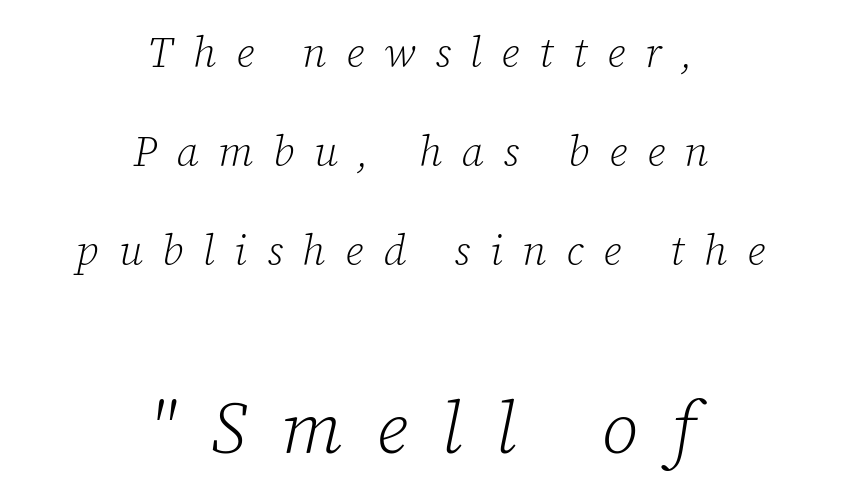
The image shows 73 px light serif type, italic (leaning right); set centered, loose line spacing (2.36x), unusually wide letter spacing (+0.47 em), not underlined; the second (bottom) block is 1.74x larger; low stroke contrast and a medium x-height.
